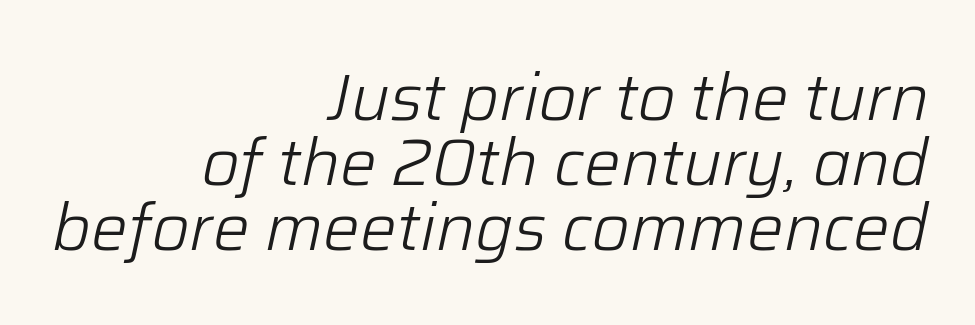
{"italic": "yes", "lean": "right", "slant_degrees": 12, "bold": "no", "weight": "light", "width": "normal", "stroke_contrast": "low", "x_height": "medium", "monospaced": "no", "underline": "no", "align": "right", "line_spacing": "tight", "line_spacing_ratio": 1.0, "letter_spacing": "normal", "letter_spacing_em": 0.0, "glyph_px": 65}
